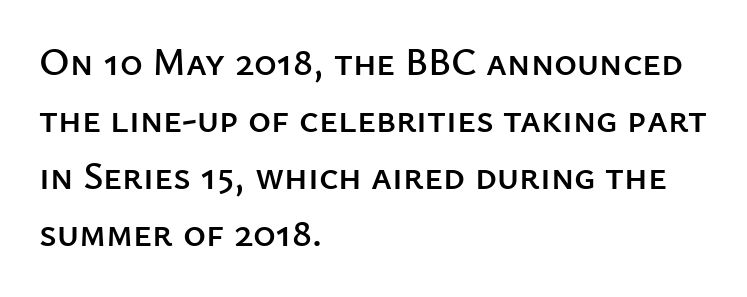
{"serif": "no", "italic": "no", "width": "normal", "stroke_contrast": "low", "x_height": "medium", "monospaced": "no", "underline": "no", "align": "left", "line_spacing": "normal", "line_spacing_ratio": 1.46, "letter_spacing": "normal", "letter_spacing_em": 0.0, "glyph_px": 39}
